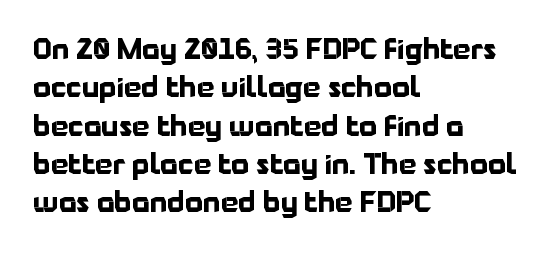
The image shows 28 px bold sans-serif type, upright; set left-aligned, normal line spacing (1.37x), normal letter spacing, not underlined; low stroke contrast and a medium x-height.
